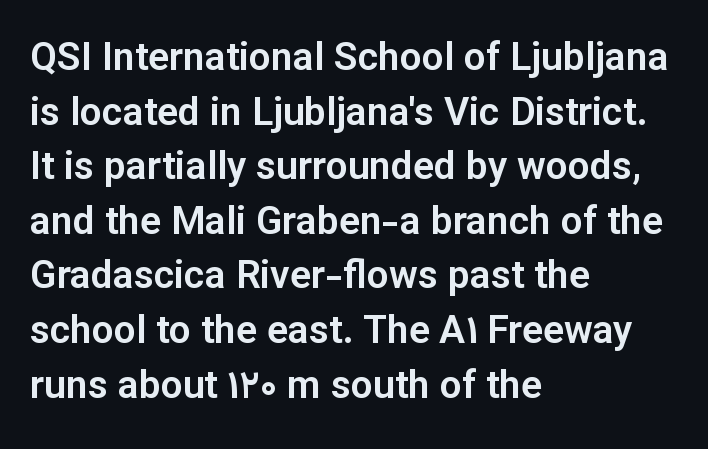
The image shows 39 px sans-serif type, upright; set left-aligned, normal line spacing (1.4x), normal letter spacing, not underlined; low stroke contrast and a medium x-height.
